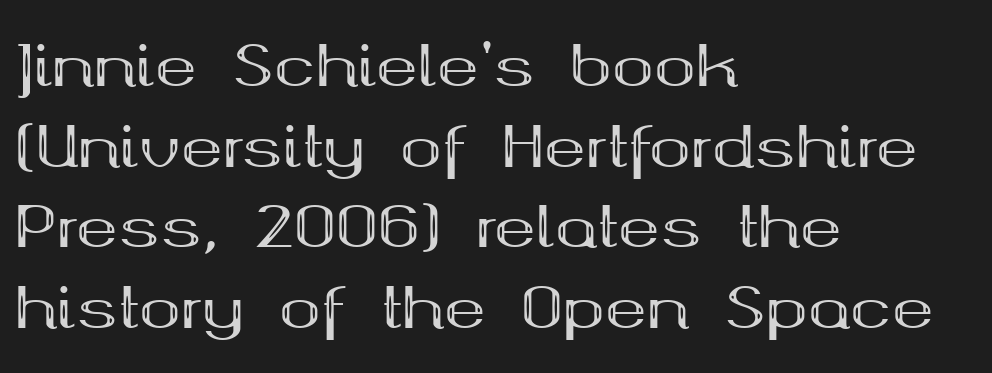
Horizontally, the lines are justified to the leading edge only. It's the straight-up-and-down kind of type. Baseline-to-baseline distance is the conventional proportion of letter height. The letters advance in unequal steps, a hallmark of proportional type. Check where the strokes stop: tiny serifs finish them off.
